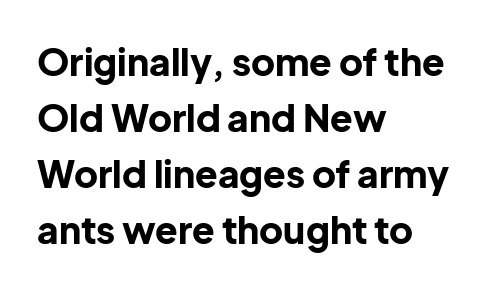
The image shows 37 px bold sans-serif type, upright; set left-aligned, normal line spacing (1.51x), normal letter spacing, not underlined; low stroke contrast and a medium x-height.
